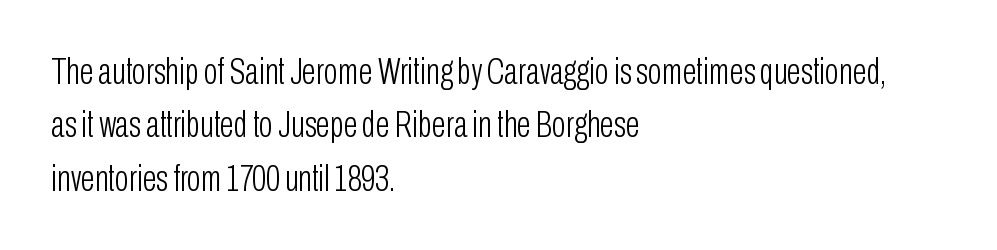
The image shows 37 px light, condensed sans-serif type, upright; set left-aligned, normal line spacing (1.44x), normal letter spacing, not underlined; low stroke contrast and a medium x-height.
